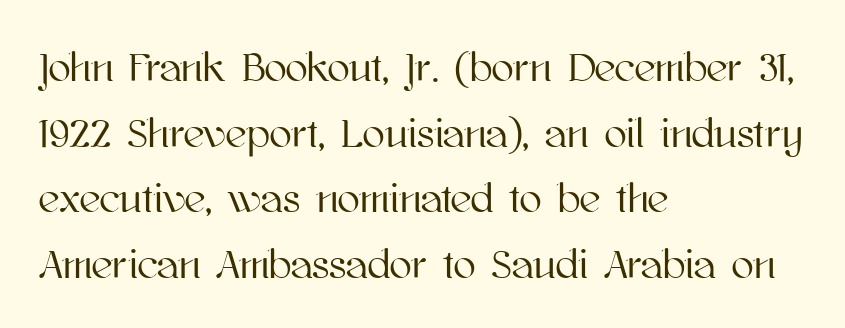
Q: Is the text italic (slanted)? A: No, it is upright.
Q: Is the text underlined? A: No.
Q: How is the paragraph aligned? A: Left-aligned.
Q: Is the spacing between letters normal or unusually wide? A: Normal.
Q: Is the spacing between lines tight, normal or loose? A: Normal.
Q: Width (condensed, normal, or wide)? A: Normal.
Q: Stroke contrast? A: High.
Q: x-height? A: Medium.
Q: Monospaced? A: No.
